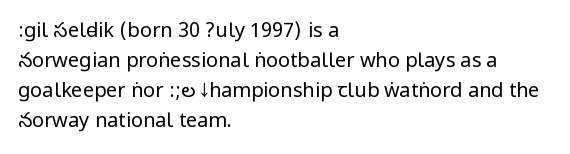
Q: Is the text bold? A: No.
Q: Is the text italic (slanted)? A: No, it is upright.
Q: Is the text underlined? A: No.
Q: How is the paragraph aligned? A: Left-aligned.
Q: Is the spacing between letters normal or unusually wide? A: Normal.
Q: Is the spacing between lines tight, normal or loose? A: Normal.
